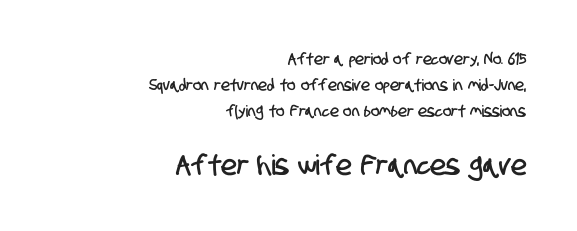
Q: Is the typeface a serif or a sans-serif typeface? A: Sans-serif.
Q: Is the text underlined? A: No.
Q: How is the paragraph aligned? A: Right-aligned.
Q: Is the spacing between letters normal or unusually wide? A: Normal.
Q: Is the spacing between lines tight, normal or loose? A: Normal.
Q: Which block of text is set in a larger size, the first (top) or the second (bottom)? A: The second (bottom) one.
Q: Width (condensed, normal, or wide)? A: Condensed.
Q: Stroke contrast? A: Low.
Q: x-height? A: Large.
Q: Monospaced? A: No.
